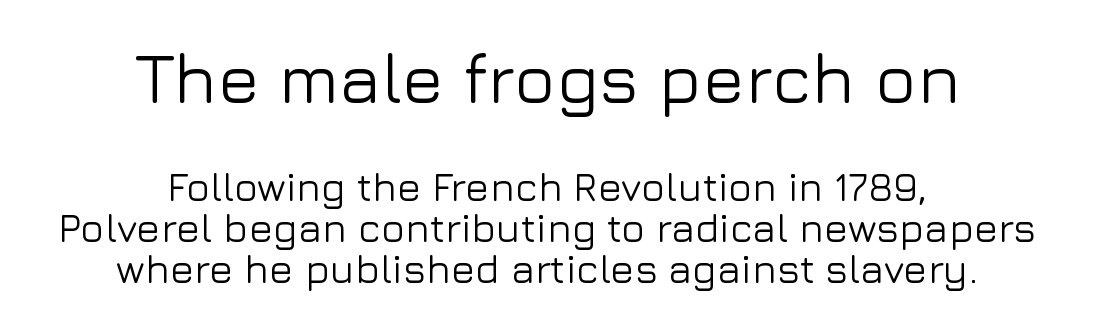
This sample uses a sans-serif face. Typeset on center — no edge is straight. The space directly below the letters is spotless. Successive baselines arrive quickly, one right under another. The face used here is proportionally spaced, like ordinary book or web type. The lettering stays uniformly vertical, giving the passage a roman look.
